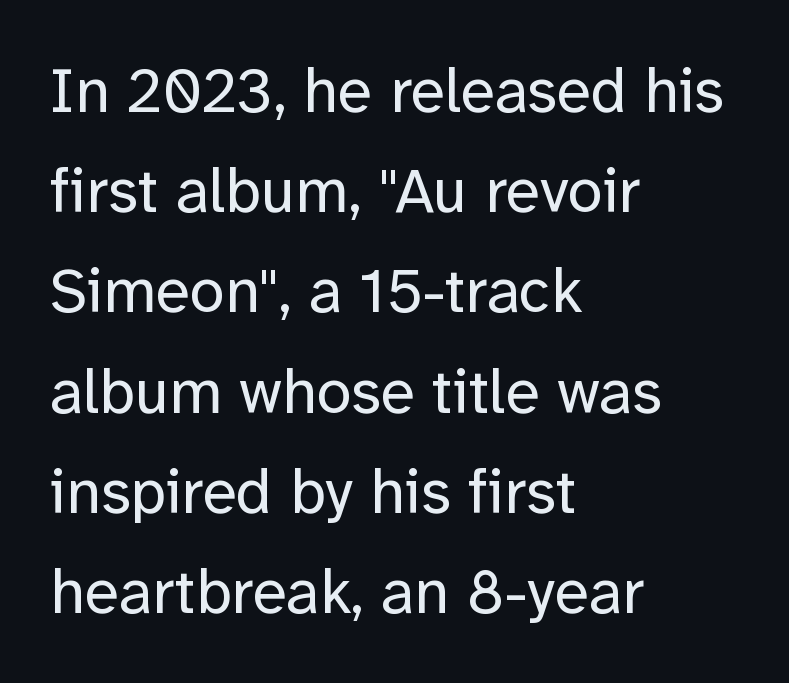
The image shows 63 px regular-weight sans-serif type, upright; set left-aligned, normal line spacing (1.59x), normal letter spacing, not underlined; low stroke contrast and a medium x-height.
